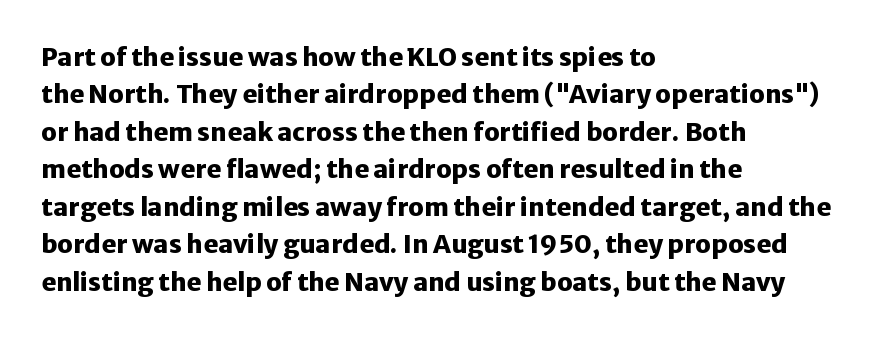
{"italic": "no", "bold": "yes", "underline": "no", "align": "left", "line_spacing": "normal", "line_spacing_ratio": 1.5, "letter_spacing": "normal", "letter_spacing_em": 0.0, "glyph_px": 25}
